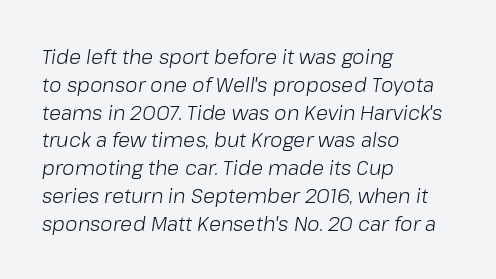
The face looks like a standard text weight, possibly lighter. The zone under the glyphs is completely vacant. The glyphs look as if they've been sheared to an angle. The line-height multiplier appears to be the usual default. Look at the tracking — it's just the regular setting, nothing added. The rendering anchors every line to the left-hand side.
